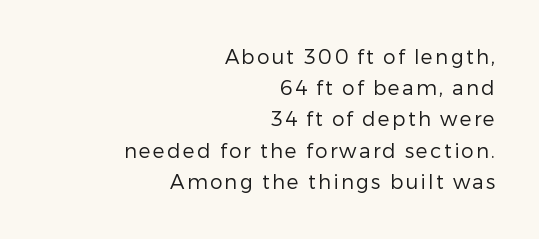
Q: Is the text bold? A: No.
Q: Is the text italic (slanted)? A: No, it is upright.
Q: Is the text underlined? A: No.
Q: How is the paragraph aligned? A: Right-aligned.
Q: Is the spacing between lines tight, normal or loose? A: Normal.
